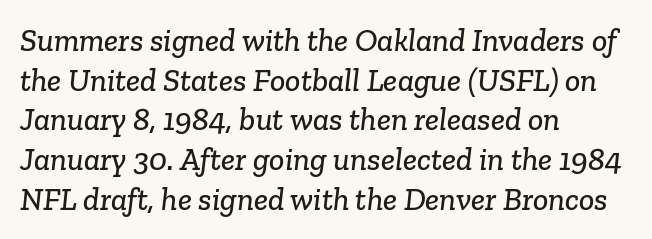
The image shows 32 px serif type; set left-aligned, line spacing 1.24x, normal letter spacing, not underlined; low stroke contrast and a medium x-height.
